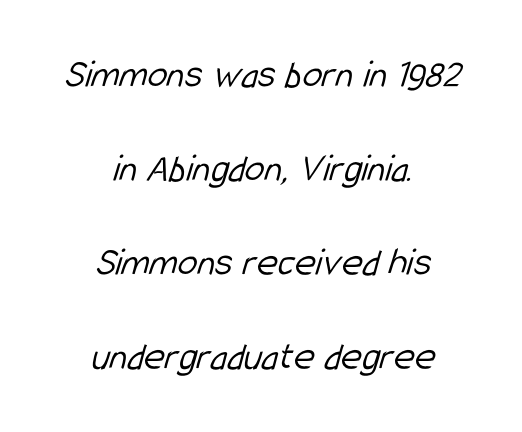
The image shows 40 px light, condensed sans-serif type; set centered, loose line spacing (2.35x), normal letter spacing, not underlined; low stroke contrast and a medium x-height.
